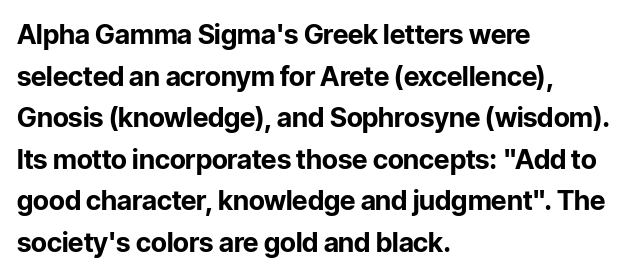
Q: Is the text bold? A: Yes.
Q: Is the text italic (slanted)? A: No, it is upright.
Q: Is the text underlined? A: No.
Q: How is the paragraph aligned? A: Left-aligned.
Q: Is the spacing between letters normal or unusually wide? A: Normal.
Q: Is the spacing between lines tight, normal or loose? A: Normal.
